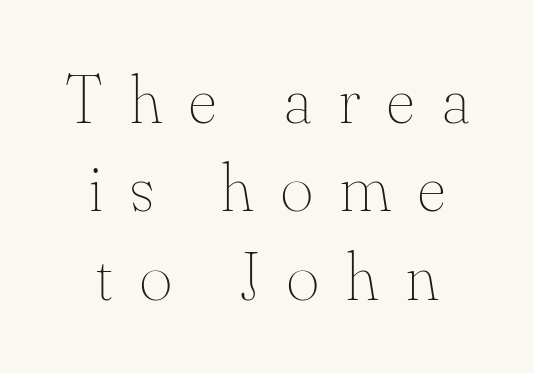
{"italic": "no", "bold": "no", "weight": "thin", "width": "normal", "stroke_contrast": "medium", "x_height": "small", "monospaced": "no", "underline": "no", "align": "center", "line_spacing": "normal", "line_spacing_ratio": 1.28, "letter_spacing": "wide", "letter_spacing_em": 0.4, "glyph_px": 69}
